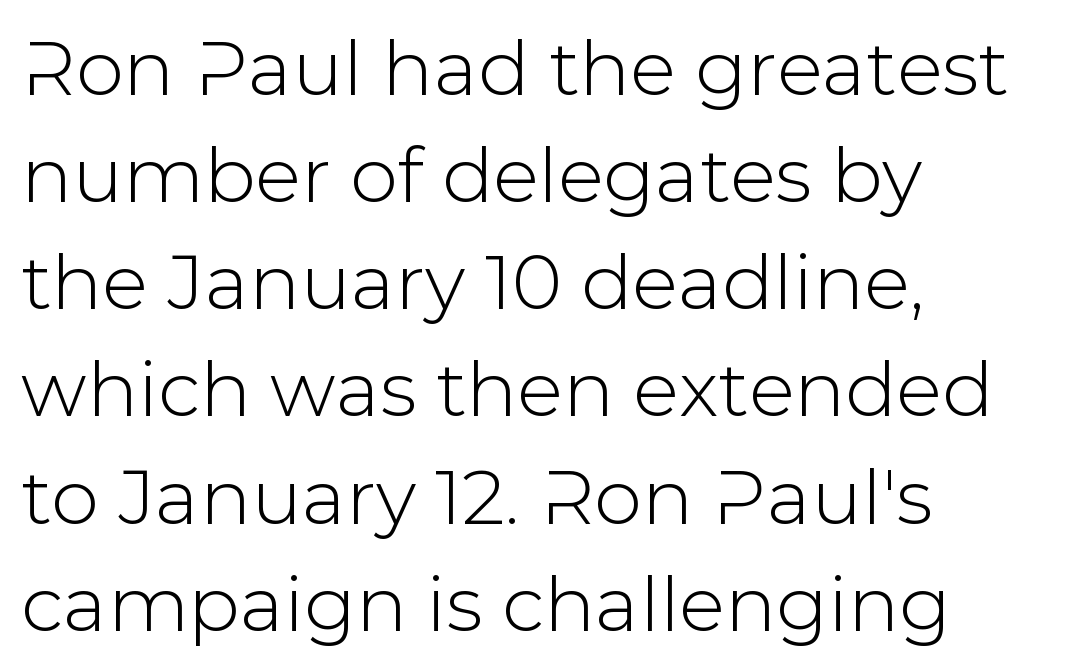
The zone under the glyphs is completely vacant. Does the copy run flush right? No — it runs flush left. Nothing sits at the stroke ends, so this counts as sans-serif. The rendering uses a moderate line-height, typical for paragraphs. This is roman type, the default non-slanted kind. There is no visible air inserted between adjacent glyphs.
